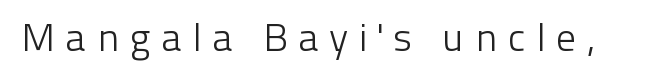
It's the straight-up-and-down kind of type. Letters rest on an invisible, unmarked baseline. Each word looks stretched out because of the extra space between its letters. Ink coverage per letter is moderate at most. Grotesque or geometric, the face here clearly has no serifs.
